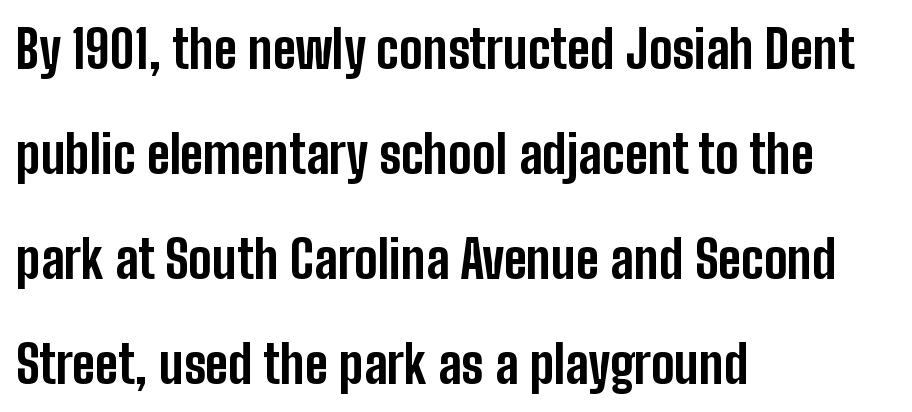
The line-height multiplier appears high, well above default. Layout note: lines flush left. If you drew a line through each stem, it would be perfectly vertical. Proportional: the letters do not fall into vertical columns.
